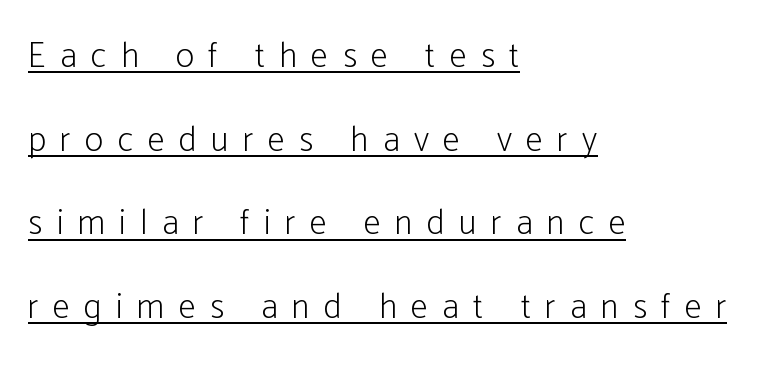
The image shows 35 px light, condensed sans-serif type, upright; set left-aligned, loose line spacing (2.39x), unusually wide letter spacing (+0.41 em), underlined; low stroke contrast and a medium x-height.
